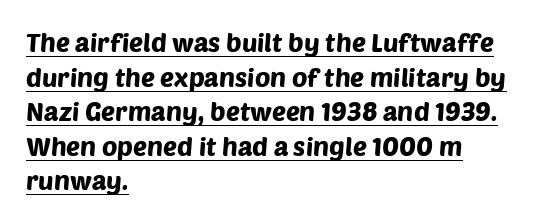
Q: Is the text underlined? A: Yes.
Q: How is the paragraph aligned? A: Left-aligned.
Q: Is the spacing between letters normal or unusually wide? A: Normal.
Q: Is the spacing between lines tight, normal or loose? A: Normal.
